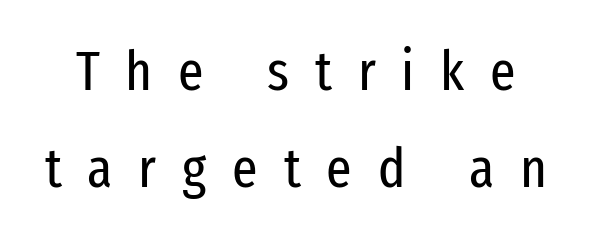
Nobody drew a line under any word here. Weight: regular or lighter. A typesetter would mark this as roman, not italic. Do the characters align in a grid? No, the font is proportional.
